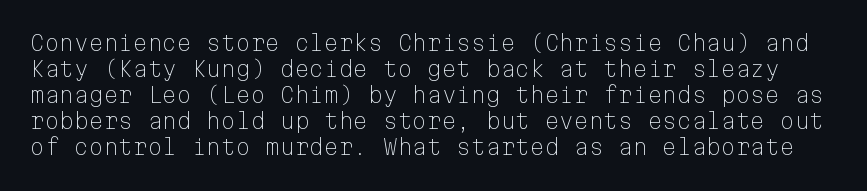
The image shows 21 px text type, upright; set line spacing 1.24x, normal letter spacing, not underlined.
